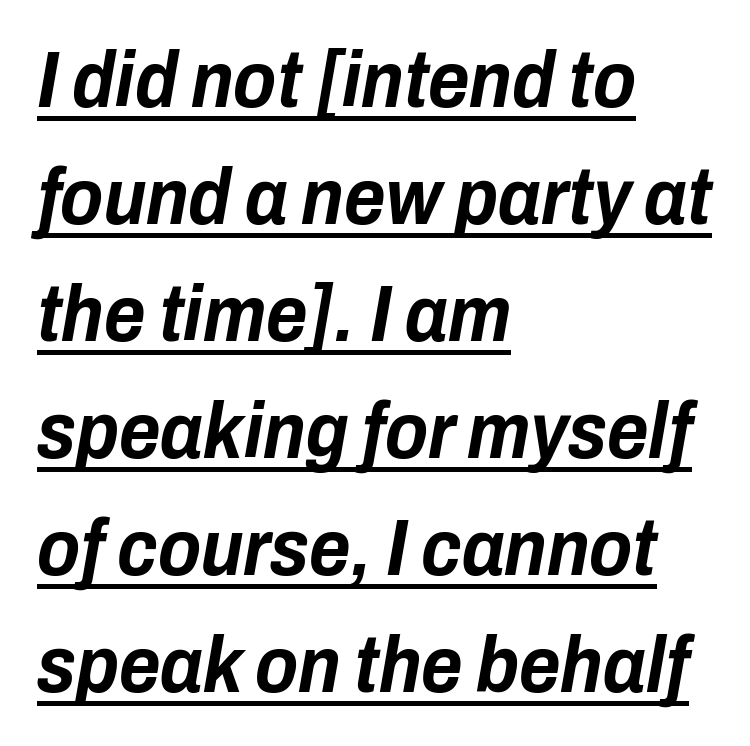
Q: Is the text bold? A: Yes.
Q: Is the text italic (slanted)? A: Yes, it leans right by about 10 degrees.
Q: Is the text underlined? A: Yes.
Q: How is the paragraph aligned? A: Left-aligned.
Q: Is the spacing between letters normal or unusually wide? A: Normal.
Q: Is the spacing between lines tight, normal or loose? A: Normal.
Q: Width (condensed, normal, or wide)? A: Condensed.
Q: Stroke contrast? A: Low.
Q: x-height? A: Medium.
Q: Monospaced? A: No.
